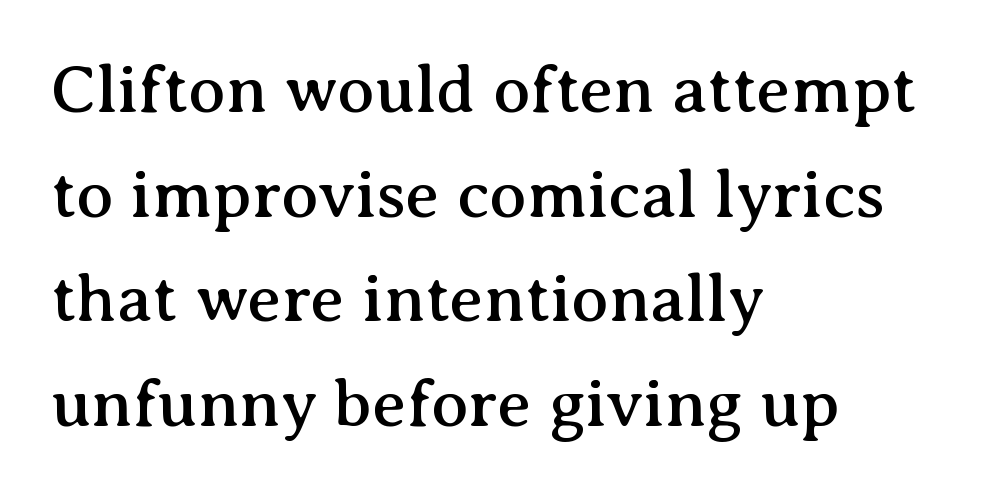
{"serif": "yes", "italic": "no", "width": "normal", "stroke_contrast": "medium", "x_height": "medium", "monospaced": "no", "underline": "no", "align": "left", "line_spacing": "normal", "line_spacing_ratio": 1.54, "letter_spacing": "normal", "letter_spacing_em": 0.0, "glyph_px": 68}
